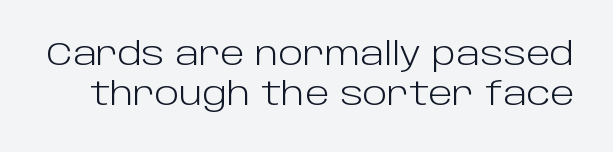
{"serif": "no", "italic": "no", "bold": "no", "weight": "light", "width": "normal", "stroke_contrast": "low", "x_height": "large", "monospaced": "no", "underline": "no", "line_spacing": "normal", "line_spacing_ratio": 1.25, "letter_spacing": "normal", "letter_spacing_em": 0.0, "glyph_px": 32}
